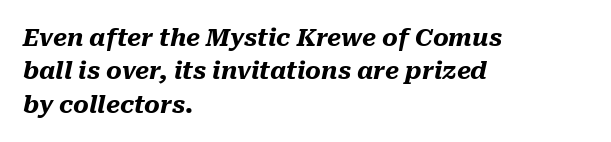
Q: Is the text bold? A: Yes.
Q: Is the text italic (slanted)? A: Yes, it leans right by about 10 degrees.
Q: Is the text underlined? A: No.
Q: How is the paragraph aligned? A: Left-aligned.
Q: Is the spacing between letters normal or unusually wide? A: Normal.
Q: Is the spacing between lines tight, normal or loose? A: Normal.
